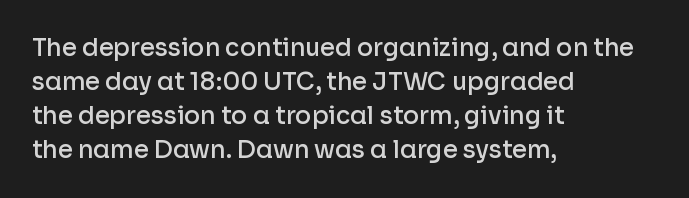
{"italic": "no", "bold": "semi", "underline": "no", "align": "left", "line_spacing": "normal", "line_spacing_ratio": 1.42, "letter_spacing": "normal", "letter_spacing_em": 0.0, "glyph_px": 24}
